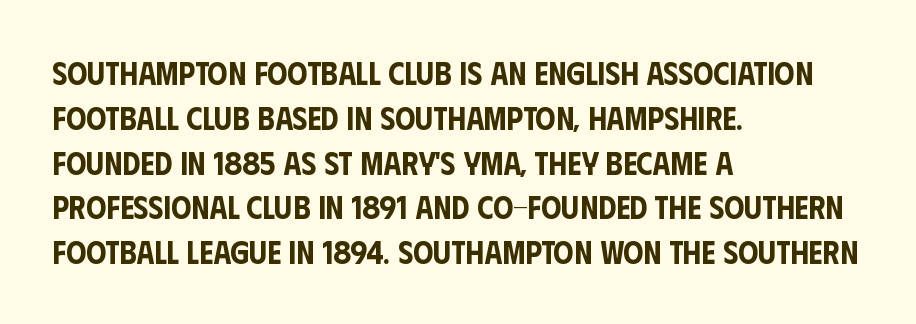
Q: Is the text italic (slanted)? A: No, it is upright.
Q: Is the typeface a serif or a sans-serif typeface? A: Sans-serif.
Q: Is the text underlined? A: No.
Q: How is the paragraph aligned? A: Left-aligned.
Q: Is the spacing between letters normal or unusually wide? A: Normal.
Q: Is the spacing between lines tight, normal or loose? A: Normal.
Q: Width (condensed, normal, or wide)? A: Condensed.
Q: Stroke contrast? A: Low.
Q: x-height? A: Large.
Q: Monospaced? A: No.
